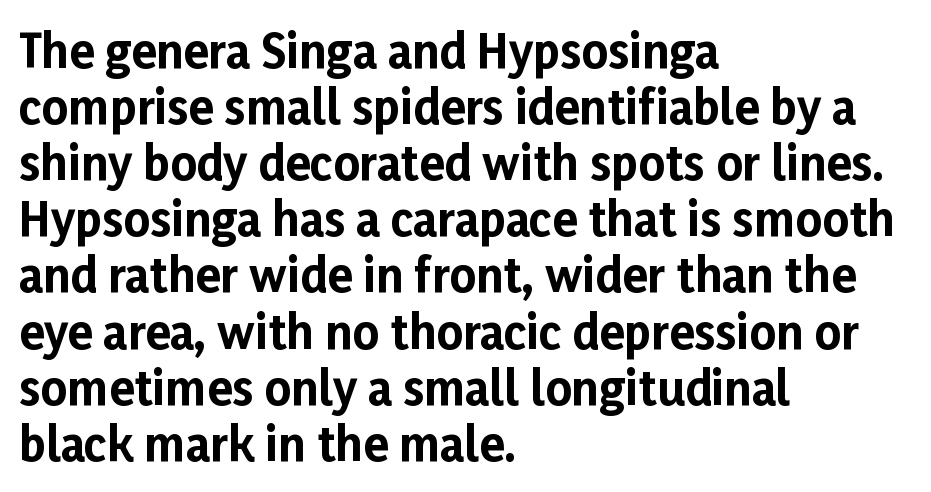
Q: Is the text bold? A: Yes.
Q: Is the text italic (slanted)? A: No, it is upright.
Q: Is the typeface a serif or a sans-serif typeface? A: Sans-serif.
Q: Is the text underlined? A: No.
Q: How is the paragraph aligned? A: Left-aligned.
Q: Is the spacing between letters normal or unusually wide? A: Normal.
Q: Width (condensed, normal, or wide)? A: Normal.
Q: Stroke contrast? A: Low.
Q: x-height? A: Medium.
Q: Monospaced? A: No.
